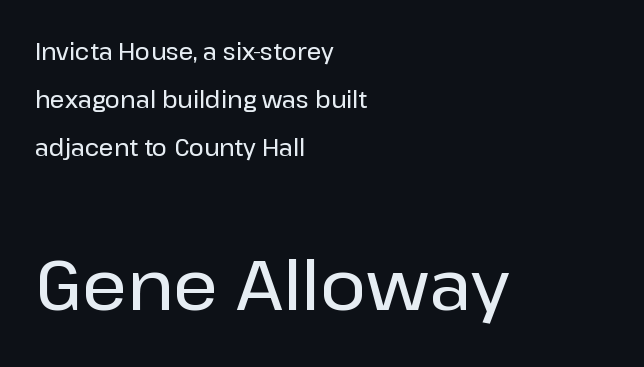
The image shows 70 px sans-serif type, upright; set left-aligned, loose line spacing (2.09x), normal letter spacing, not underlined; the second (bottom) block is 3.04x larger; low stroke contrast and a medium x-height.
